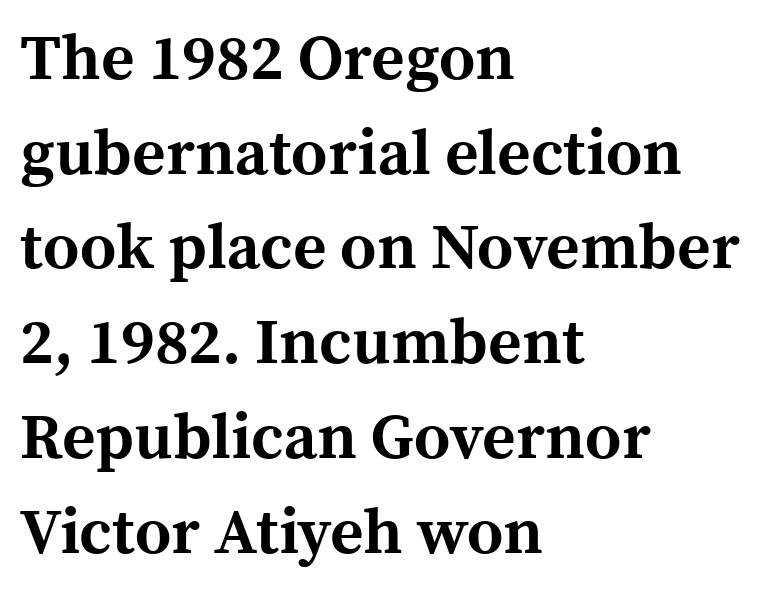
{"serif": "yes", "italic": "no", "bold": "yes", "weight": "bold", "width": "normal", "x_height": "medium", "monospaced": "no", "underline": "no", "align": "left", "line_spacing": "normal", "line_spacing_ratio": 1.48, "letter_spacing": "normal", "letter_spacing_em": 0.0, "glyph_px": 64}
